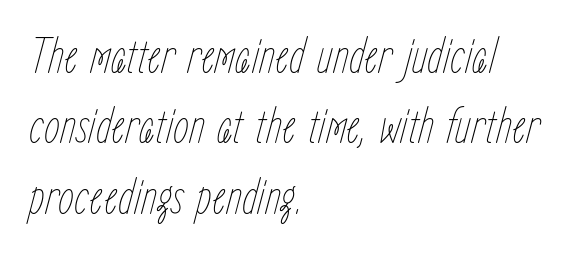
Q: Is the text bold? A: No.
Q: Is the text italic (slanted)? A: Yes, it leans right by about 15 degrees.
Q: Is the text underlined? A: No.
Q: How is the paragraph aligned? A: Left-aligned.
Q: Is the spacing between letters normal or unusually wide? A: Normal.
Q: Is the spacing between lines tight, normal or loose? A: Normal.
Q: Width (condensed, normal, or wide)? A: Condensed.
Q: Stroke contrast? A: Low.
Q: x-height? A: Medium.
Q: Monospaced? A: No.
